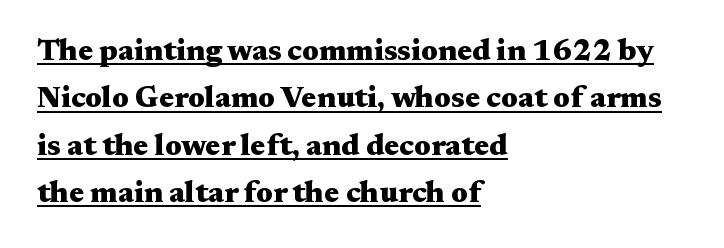
Q: Is the text bold? A: Yes.
Q: Is the text italic (slanted)? A: No, it is upright.
Q: Is the typeface a serif or a sans-serif typeface? A: Serif.
Q: Is the text underlined? A: Yes.
Q: How is the paragraph aligned? A: Left-aligned.
Q: Is the spacing between letters normal or unusually wide? A: Normal.
Q: Is the spacing between lines tight, normal or loose? A: Normal.
Q: Width (condensed, normal, or wide)? A: Wide.
Q: Stroke contrast? A: Medium.
Q: x-height? A: Medium.
Q: Monospaced? A: No.
